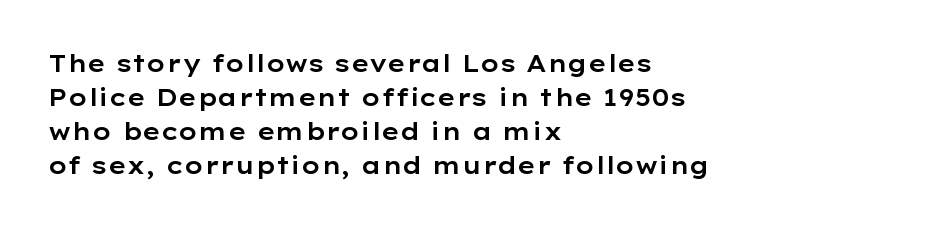
Q: Is the text italic (slanted)? A: No, it is upright.
Q: Is the text underlined? A: No.
Q: How is the paragraph aligned? A: Left-aligned.
Q: Is the spacing between letters normal or unusually wide? A: Normal.
Q: Is the spacing between lines tight, normal or loose? A: Normal.
